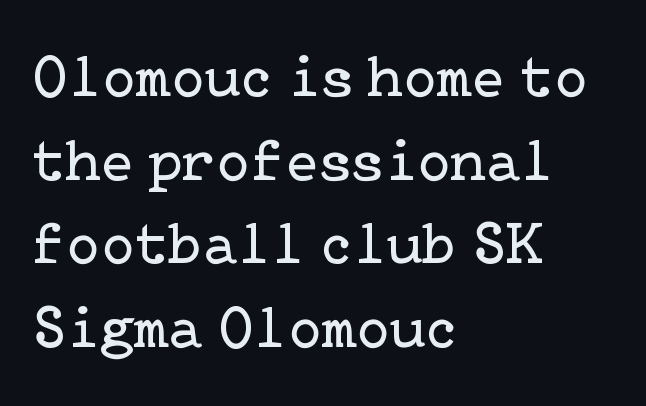
Words float on clear page, feet unadorned. Weight: in the light-to-regular range. Type style note: has serifs. When letters stand straight like this, we call the style roman or upright.
